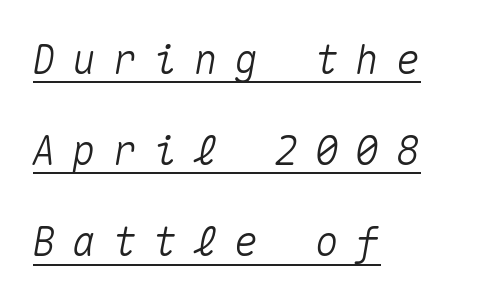
This sample is left-justified, so line endings fall wherever the words run out. This is oblique type, the kind used for emphasis or titles. Letter spacing: wide. Students, observe the line beneath the letters — that is underlining. This sample has the even, mechanical cadence of fixed-width lettering.
